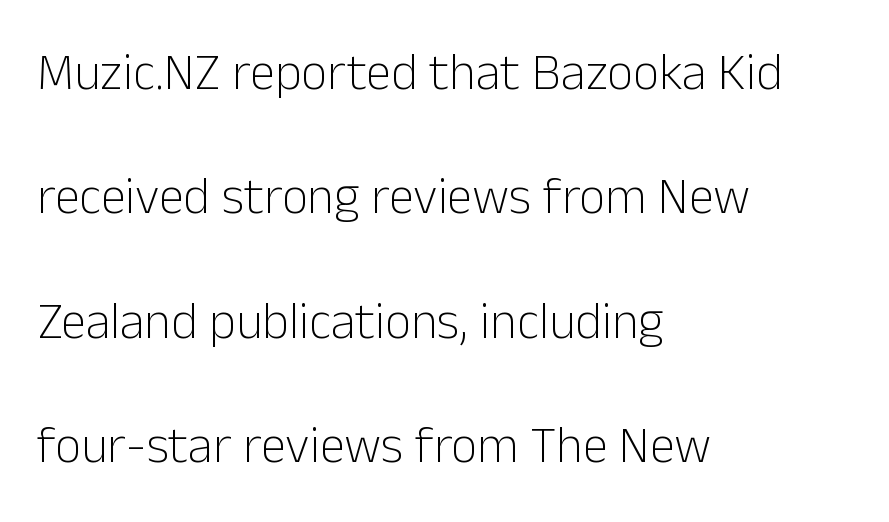
{"serif": "no", "italic": "no", "bold": "no", "weight": "light", "width": "normal", "stroke_contrast": "low", "x_height": "medium", "monospaced": "no", "underline": "no", "align": "left", "line_spacing": "loose", "line_spacing_ratio": 2.44, "letter_spacing": "normal", "letter_spacing_em": 0.0, "glyph_px": 51}
